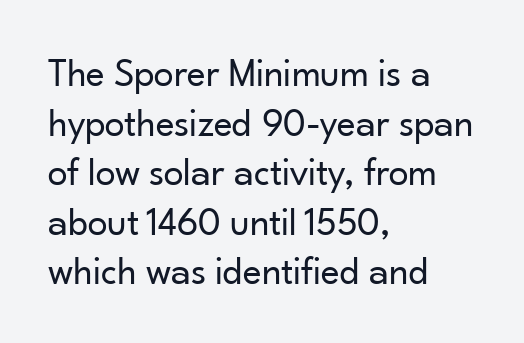
{"serif": "no", "italic": "no", "bold": "no", "weight": "regular", "width": "normal", "stroke_contrast": "low", "x_height": "small", "monospaced": "no", "underline": "no", "align": "left", "line_spacing_ratio": 1.24, "letter_spacing": "normal", "letter_spacing_em": 0.0, "glyph_px": 40}
